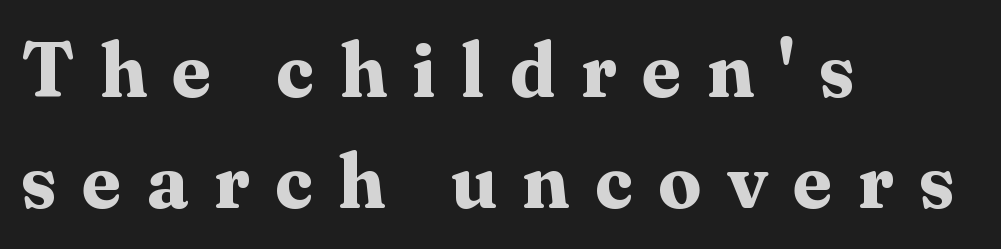
Layout note: lines flush left. Emphasis by weight is at full strength: bold. The lettering holds an erect, upright posture throughout. Unlike a clean sans, this face finishes its strokes with serifs. The letters advance in unequal steps, a hallmark of proportional type.
